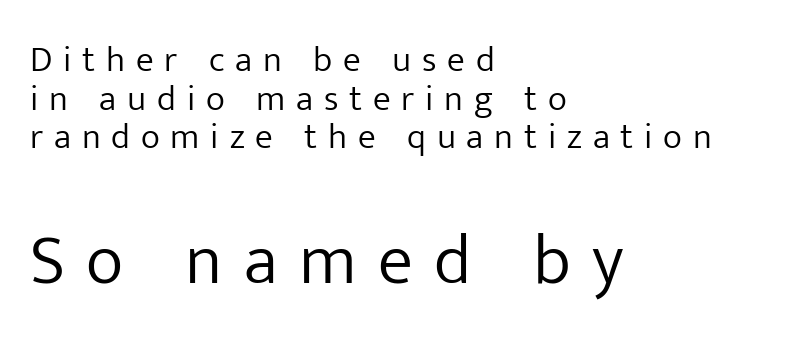
Q: Is the text bold? A: No.
Q: Is the text italic (slanted)? A: No, it is upright.
Q: Is the typeface a serif or a sans-serif typeface? A: Sans-serif.
Q: Is the text underlined? A: No.
Q: How is the paragraph aligned? A: Left-aligned.
Q: Is the spacing between letters normal or unusually wide? A: Unusually wide.
Q: Is the spacing between lines tight, normal or loose? A: Tight.
Q: Which block of text is set in a larger size, the first (top) or the second (bottom)? A: The second (bottom) one.
Q: Width (condensed, normal, or wide)? A: Normal.
Q: Stroke contrast? A: Low.
Q: x-height? A: Medium.
Q: Monospaced? A: No.
